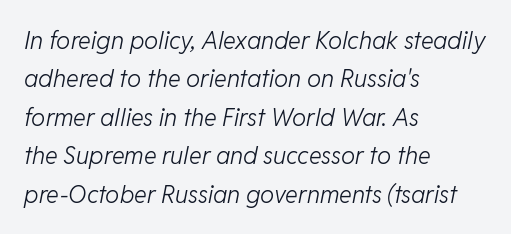
The passage shown has conventional tracking throughout. Stroke mass is kept to a normal reading level or below. Regular leading. Anything drawn beneath the words? Only blank space.
